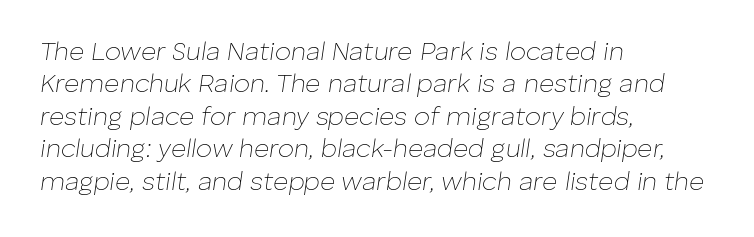
{"italic": "yes", "lean": "right", "slant_degrees": 8, "bold": "no", "underline": "no", "align": "left", "line_spacing": "normal", "line_spacing_ratio": 1.25, "letter_spacing": "normal", "letter_spacing_em": 0.0, "glyph_px": 26}
